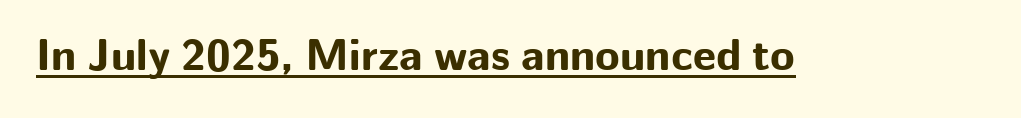
The image shows 45 px bold sans-serif type, upright; set normal letter spacing, underlined; low stroke contrast and a medium x-height.
